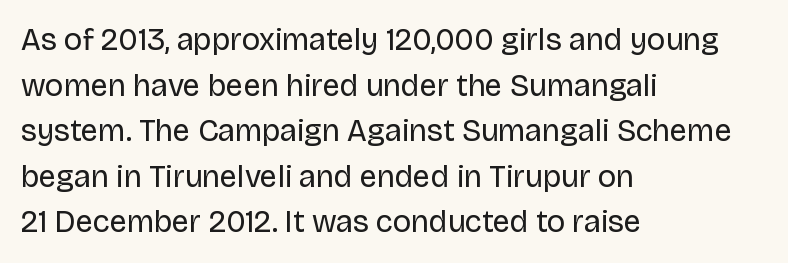
Q: Is the text bold? A: No.
Q: Is the text italic (slanted)? A: No, it is upright.
Q: Is the typeface a serif or a sans-serif typeface? A: Sans-serif.
Q: Is the text underlined? A: No.
Q: How is the paragraph aligned? A: Left-aligned.
Q: Is the spacing between letters normal or unusually wide? A: Normal.
Q: Is the spacing between lines tight, normal or loose? A: Normal.
Q: Width (condensed, normal, or wide)? A: Normal.
Q: Stroke contrast? A: Low.
Q: x-height? A: Large.
Q: Monospaced? A: No.
